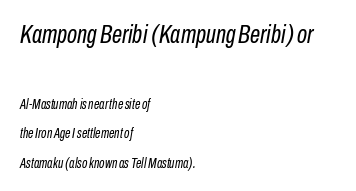
{"italic": "yes", "lean": "right", "slant_degrees": 10, "bold": "no", "underline": "no", "align": "left", "line_spacing": "loose", "line_spacing_ratio": 2.11, "letter_spacing": "normal", "letter_spacing_em": 0.0, "larger_block": "first", "size_ratio": 1.86, "glyph_px": 26}
